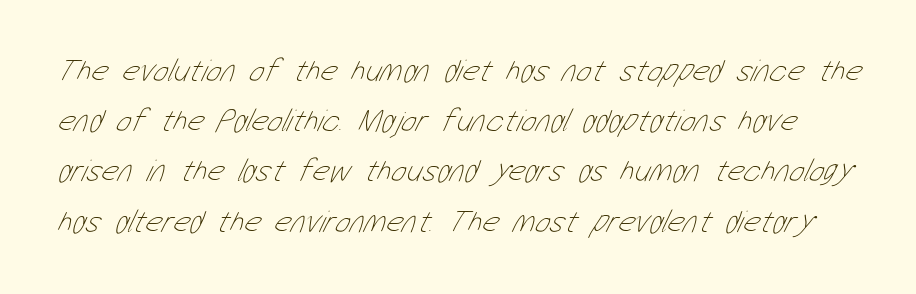
The image shows 32 px thin, condensed type; set normal line spacing (1.57x), normal letter spacing, not underlined; low stroke contrast and a medium x-height.
